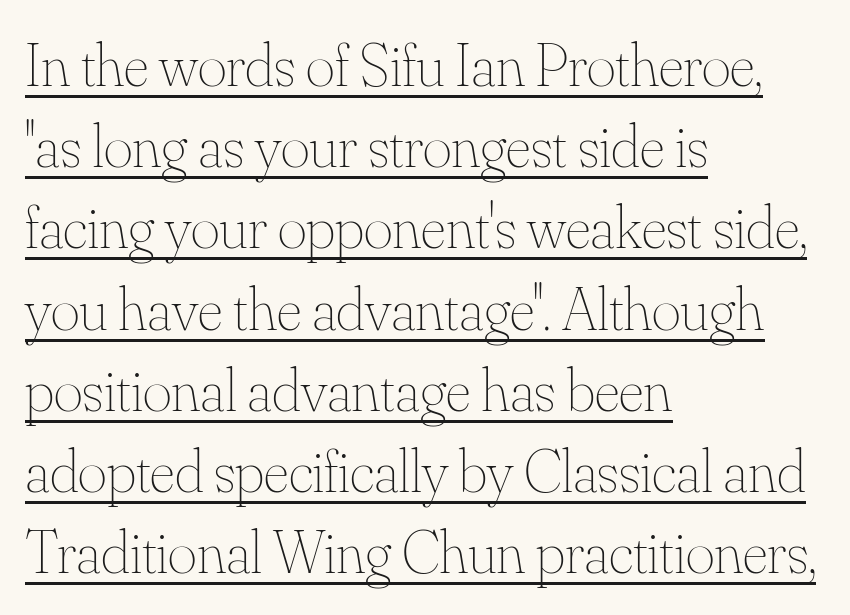
Q: Is the text bold? A: No.
Q: Is the text italic (slanted)? A: No, it is upright.
Q: Is the text underlined? A: Yes.
Q: How is the paragraph aligned? A: Left-aligned.
Q: Is the spacing between letters normal or unusually wide? A: Normal.
Q: Is the spacing between lines tight, normal or loose? A: Normal.
Q: Width (condensed, normal, or wide)? A: Normal.
Q: Stroke contrast? A: Medium.
Q: x-height? A: Small.
Q: Monospaced? A: No.
